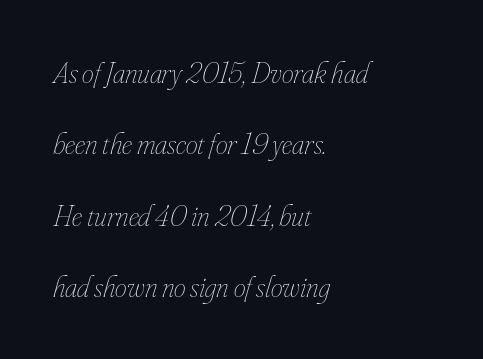
The image shows 30 px thin, condensed type, italic (leaning right); set left-aligned, loose line spacing (2.38x), normal letter spacing, not underlined; low stroke contrast and a small x-height.
